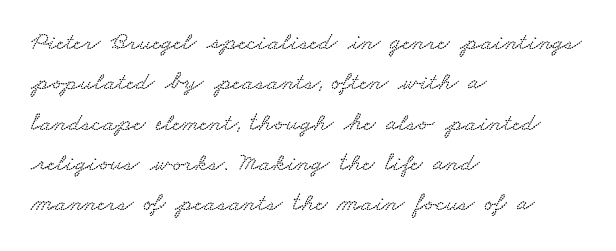
Q: Is the text underlined? A: No.
Q: How is the paragraph aligned? A: Left-aligned.
Q: Is the spacing between letters normal or unusually wide? A: Normal.
Q: Is the spacing between lines tight, normal or loose? A: Normal.
